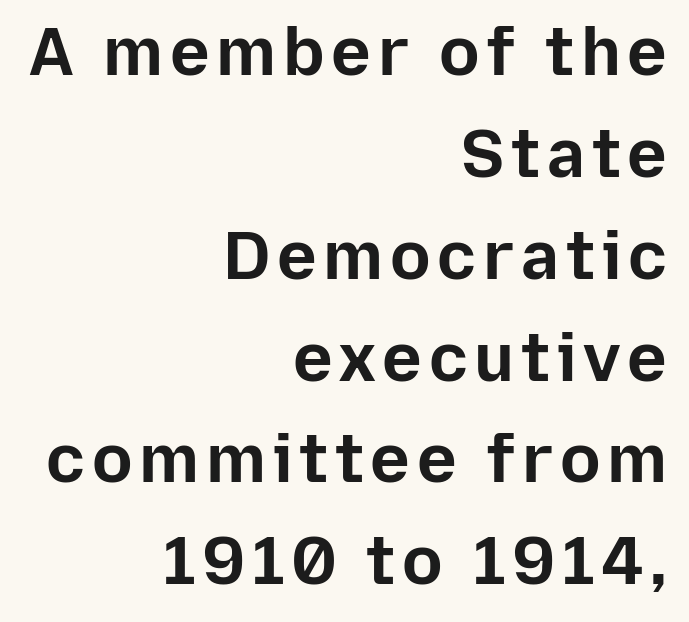
The image shows 67 px bold sans-serif type, upright; set right-aligned, normal line spacing (1.52x), not underlined; low stroke contrast and a medium x-height.
